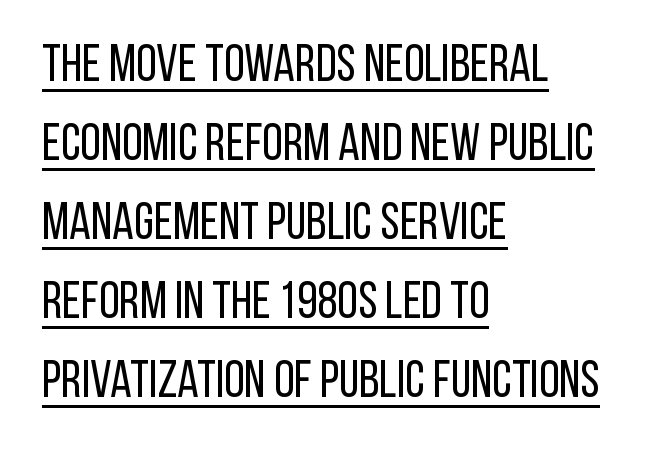
Each line starts at the same left margin while the right side varies. You can tell from the bare stems that sans-serif type was used. Characters follow at the spacing the type designer built in. Italic? Not at all — the glyphs are vertical. Stems here are at most as thick as an everyday book face.
